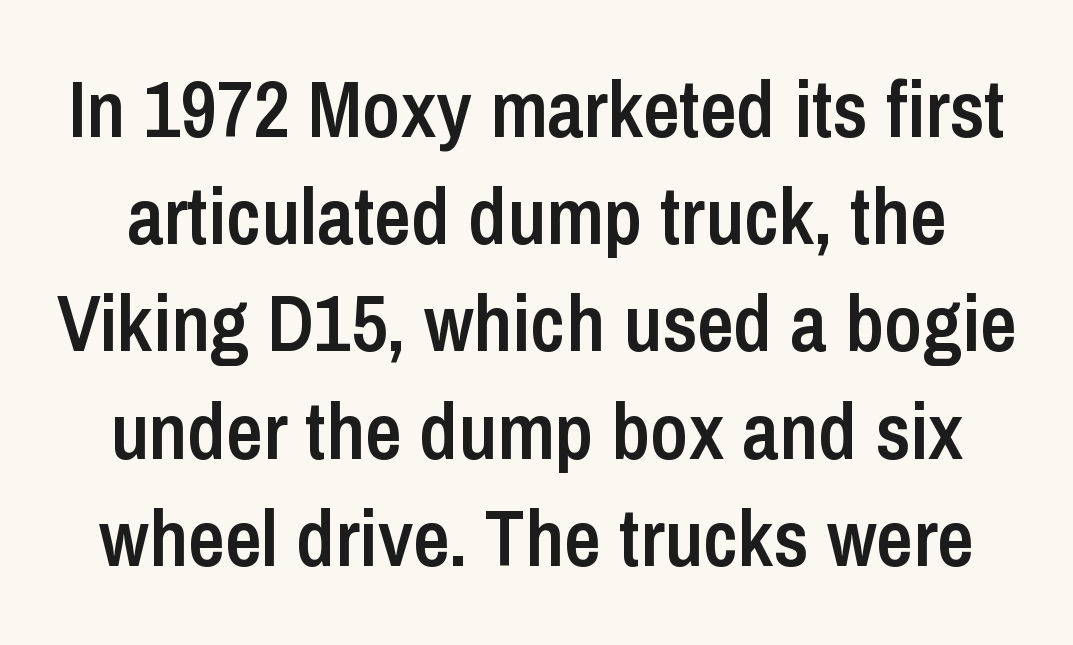
Q: Is the text bold? A: Semi-bold.
Q: Is the text italic (slanted)? A: No, it is upright.
Q: Is the typeface a serif or a sans-serif typeface? A: Sans-serif.
Q: Is the text underlined? A: No.
Q: Is the spacing between letters normal or unusually wide? A: Normal.
Q: Is the spacing between lines tight, normal or loose? A: Normal.
Q: Width (condensed, normal, or wide)? A: Condensed.
Q: Stroke contrast? A: Low.
Q: x-height? A: Medium.
Q: Monospaced? A: No.
